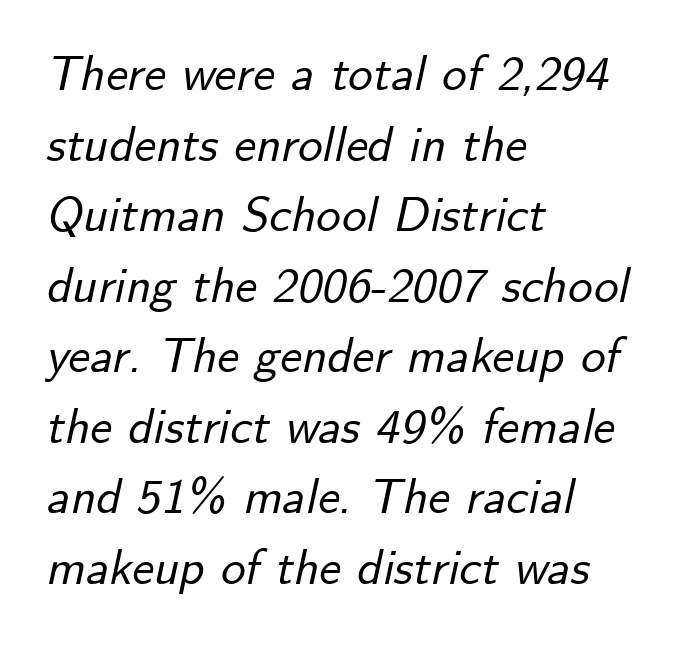
The image shows 49 px text type, italic (leaning right); set left-aligned, normal line spacing (1.44x), normal letter spacing, not underlined; low stroke contrast and a small x-height.
